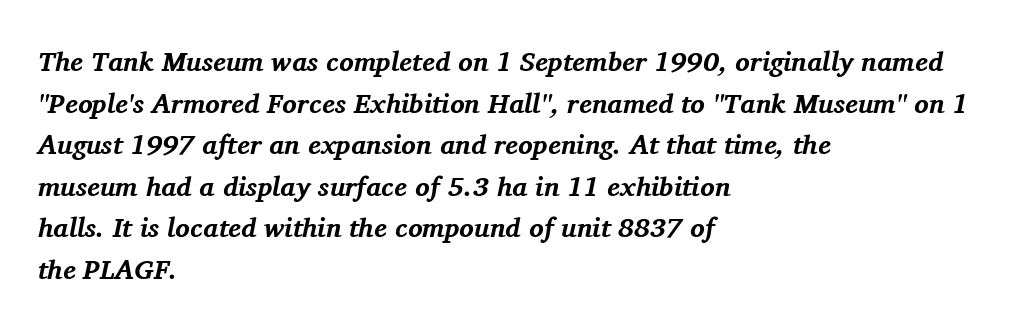
{"italic": "yes", "lean": "right", "slant_degrees": 11, "bold": "yes", "underline": "no", "align": "left", "line_spacing": "normal", "line_spacing_ratio": 1.54, "letter_spacing": "normal", "letter_spacing_em": 0.0, "glyph_px": 27}
